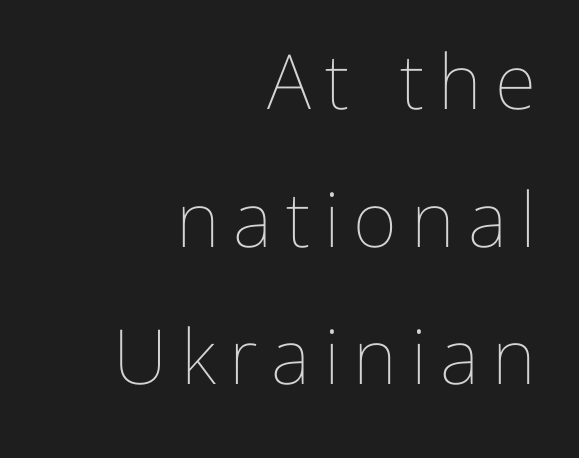
{"italic": "no", "bold": "no", "weight": "thin", "width": "normal", "stroke_contrast": "low", "x_height": "medium", "monospaced": "no", "underline": "no", "align": "right", "line_spacing_ratio": 1.81, "glyph_px": 76}
